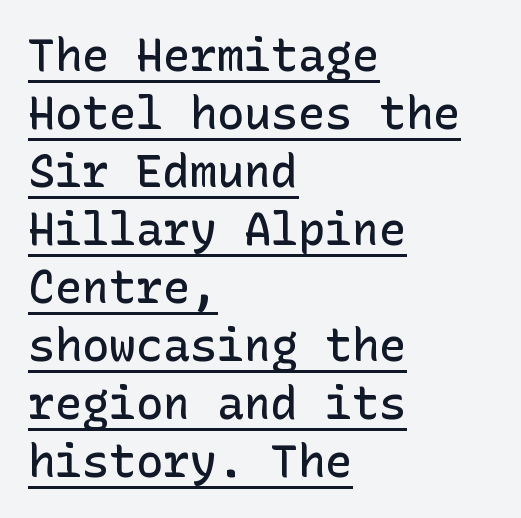
{"serif": "no", "italic": "no", "bold": "semi", "weight": "semibold", "width": "normal", "stroke_contrast": "low", "x_height": "medium", "underline": "yes", "align": "left", "line_spacing": "normal", "line_spacing_ratio": 1.29, "letter_spacing": "normal", "letter_spacing_em": 0.0, "glyph_px": 45}
